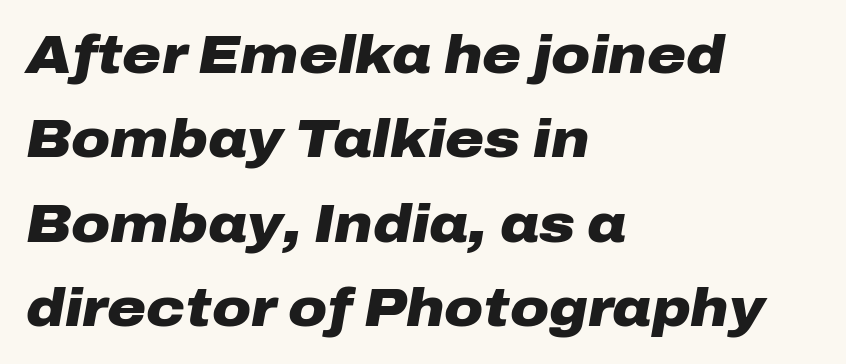
Check under the words: just untouched page. Whoever set this chose a conventional vertical rhythm. Horizontal alignment here is leftward, the default for most running prose. Would a proofreader flag this as italicized? Yes.
